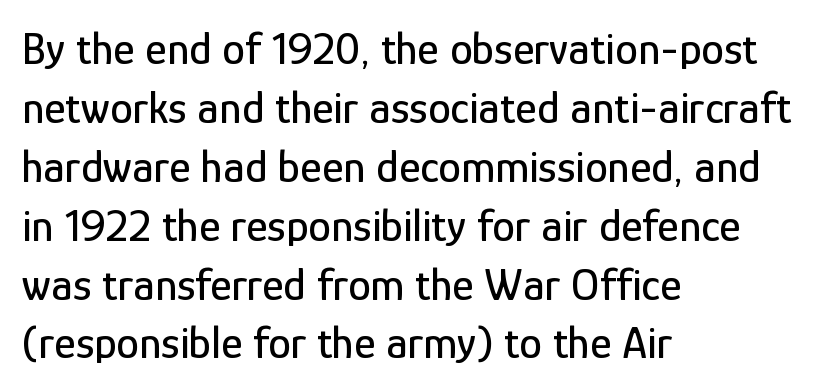
In terms of letterform style, serifs are entirely absent. Glyph-to-glyph distance matches everyday printed text. Does the copy run flush right? No — it runs flush left. You could not count columns in this text — the font is proportionally spaced. Characters remain perfectly vertical along every line. Plain, unruled lines of type.
